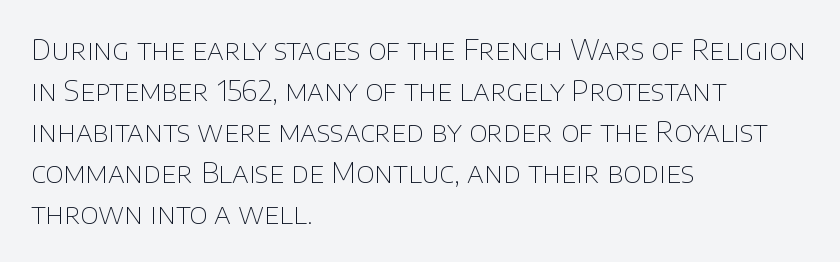
The image shows 28 px thin sans-serif type, upright; set left-aligned, normal line spacing (1.46x), normal letter spacing, not underlined; low stroke contrast and a large x-height.
